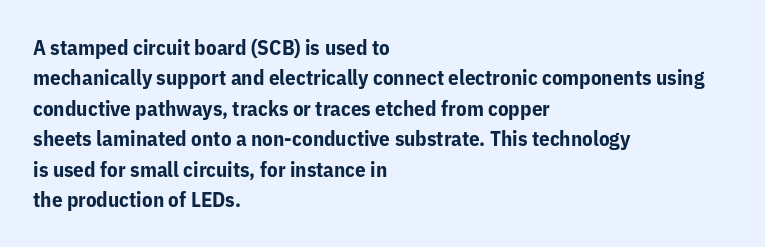
{"italic": "no", "bold": "yes", "underline": "no", "align": "left", "line_spacing": "normal", "line_spacing_ratio": 1.45, "letter_spacing": "normal", "letter_spacing_em": 0.0, "glyph_px": 21}
